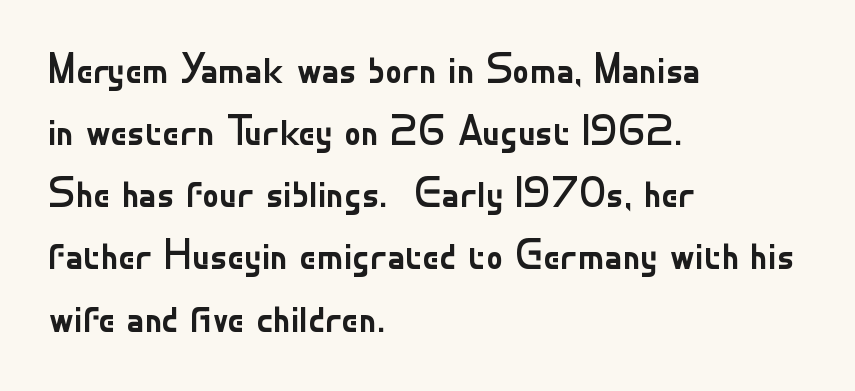
The image shows 42 px regular-weight sans-serif type, upright; set left-aligned, normal line spacing (1.48x), normal letter spacing, not underlined; low stroke contrast and a small x-height.
